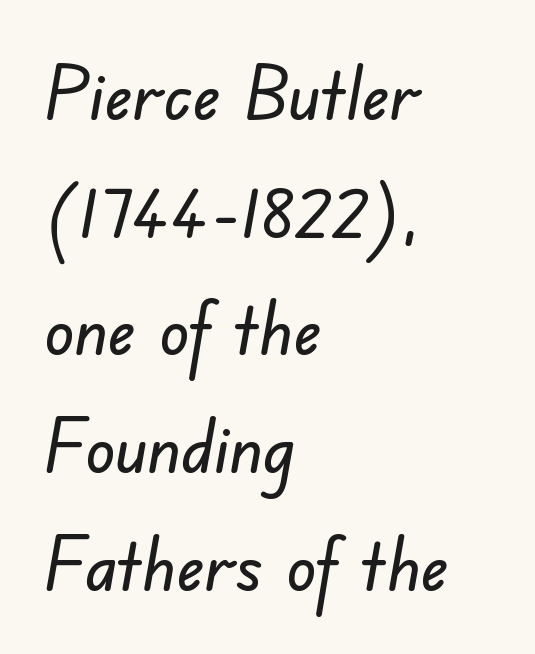
Q: Is the typeface a serif or a sans-serif typeface? A: Sans-serif.
Q: Is the text underlined? A: No.
Q: How is the paragraph aligned? A: Left-aligned.
Q: Is the spacing between letters normal or unusually wide? A: Normal.
Q: Is the spacing between lines tight, normal or loose? A: Normal.
Q: Width (condensed, normal, or wide)? A: Normal.
Q: Stroke contrast? A: Low.
Q: x-height? A: Small.
Q: Monospaced? A: No.
